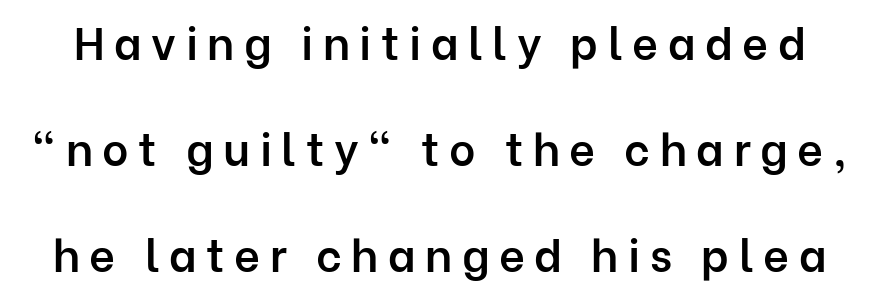
Q: Is the text bold? A: Semi-bold.
Q: Is the text italic (slanted)? A: No, it is upright.
Q: Is the typeface a serif or a sans-serif typeface? A: Sans-serif.
Q: Is the text underlined? A: No.
Q: Is the spacing between letters normal or unusually wide? A: Unusually wide.
Q: Is the spacing between lines tight, normal or loose? A: Loose.
Q: Width (condensed, normal, or wide)? A: Normal.
Q: Stroke contrast? A: Low.
Q: x-height? A: Medium.
Q: Monospaced? A: No.
